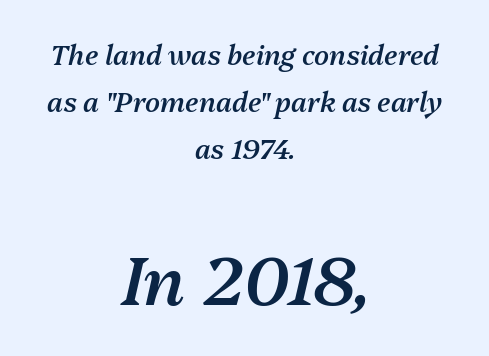
Q: Is the text bold? A: Semi-bold.
Q: Is the text italic (slanted)? A: Yes, it leans right by about 13 degrees.
Q: Is the text underlined? A: No.
Q: How is the paragraph aligned? A: Centered.
Q: Is the spacing between letters normal or unusually wide? A: Normal.
Q: Which block of text is set in a larger size, the first (top) or the second (bottom)? A: The second (bottom) one.
Q: Width (condensed, normal, or wide)? A: Normal.
Q: Stroke contrast? A: Medium.
Q: x-height? A: Medium.
Q: Monospaced? A: No.
